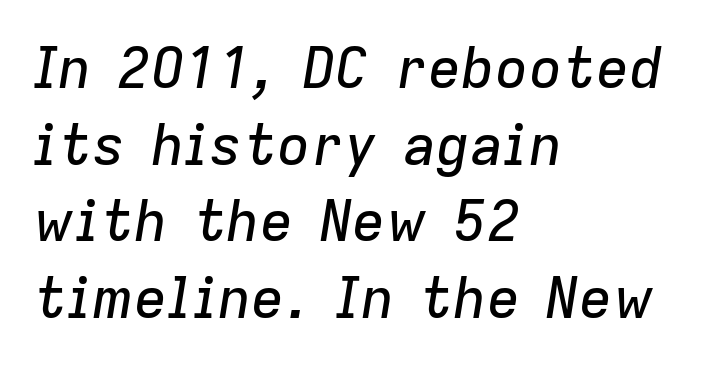
Q: Is the text italic (slanted)? A: Yes, it leans right by about 9 degrees.
Q: Is the text underlined? A: No.
Q: How is the paragraph aligned? A: Left-aligned.
Q: Is the spacing between letters normal or unusually wide? A: Normal.
Q: Is the spacing between lines tight, normal or loose? A: Normal.
Q: Width (condensed, normal, or wide)? A: Normal.
Q: Stroke contrast? A: Low.
Q: x-height? A: Medium.
Q: Monospaced? A: No.
